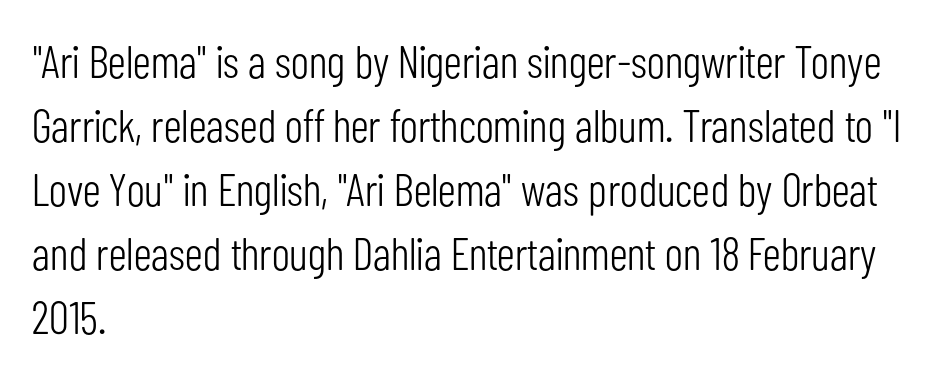
{"serif": "no", "italic": "no", "bold": "no", "weight": "light", "width": "condensed", "stroke_contrast": "low", "x_height": "medium", "monospaced": "no", "underline": "no", "align": "left", "line_spacing": "normal", "line_spacing_ratio": 1.39, "letter_spacing": "normal", "letter_spacing_em": 0.0, "glyph_px": 46}
